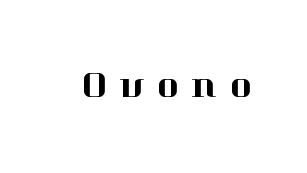
Note the varied advance widths — an 'i' is clearly narrower than an 'm'. Caption: expanded tracking, letters set apart. Type without underlining. The font family rendered here belongs to the serif group. Tall strokes in this sample are plumb rather than angled.
